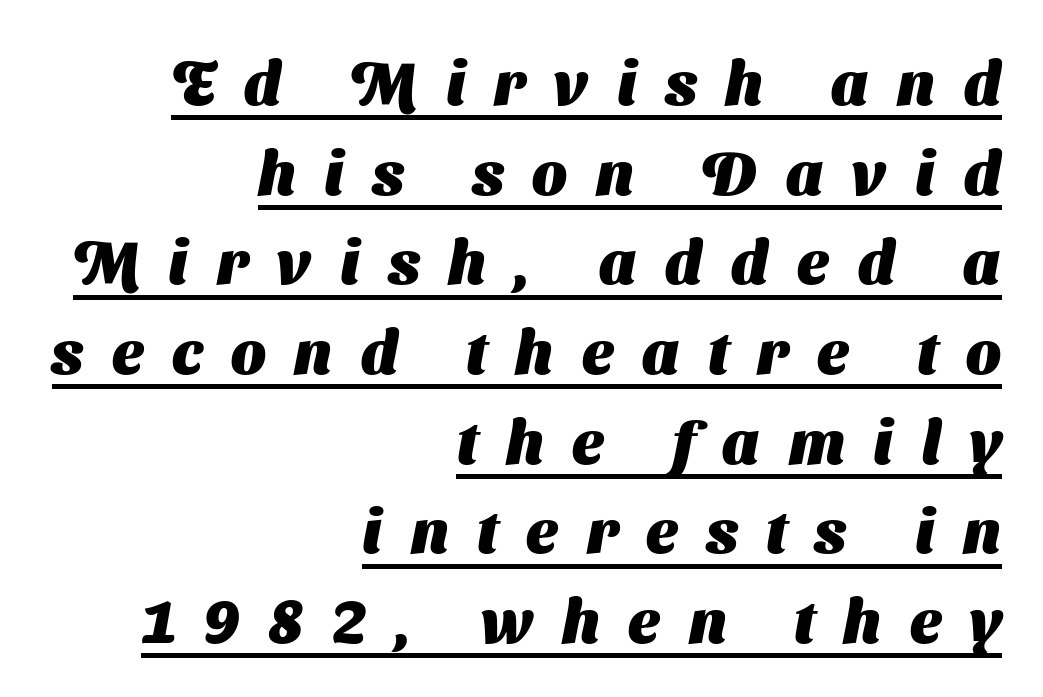
{"serif": "no", "bold": "yes", "weight": "heavy", "width": "normal", "stroke_contrast": "medium", "x_height": "medium", "monospaced": "no", "underline": "yes", "align": "right", "line_spacing": "normal", "line_spacing_ratio": 1.47, "letter_spacing": "wide", "letter_spacing_em": 0.47, "glyph_px": 61}
